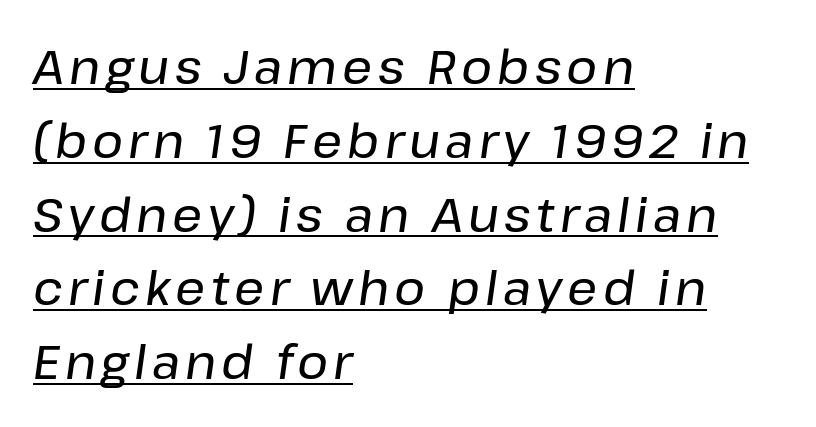
The image shows 47 px text type, italic (leaning right); set left-aligned, normal line spacing (1.57x), underlined; low stroke contrast and a medium x-height.
